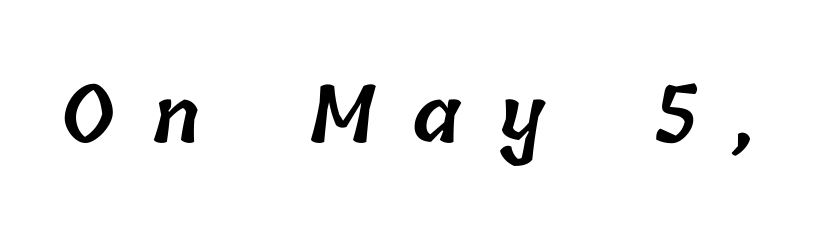
The image shows 79 px semibold type; set unusually wide letter spacing (+0.48 em), not underlined; low stroke contrast and a medium x-height.
